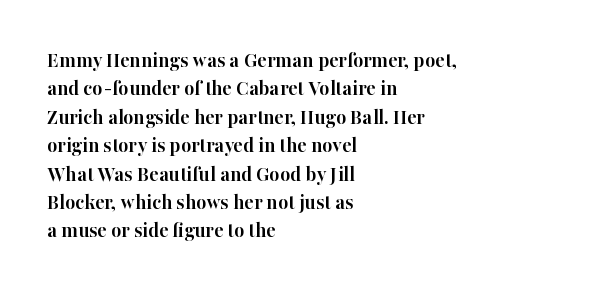
The image shows 22 px bold type, upright; set left-aligned, normal line spacing (1.29x), normal letter spacing, not underlined.
